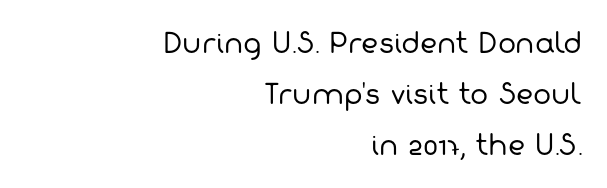
The image shows 27 px text type; set right-aligned, line spacing 1.88x, normal letter spacing, not underlined.
